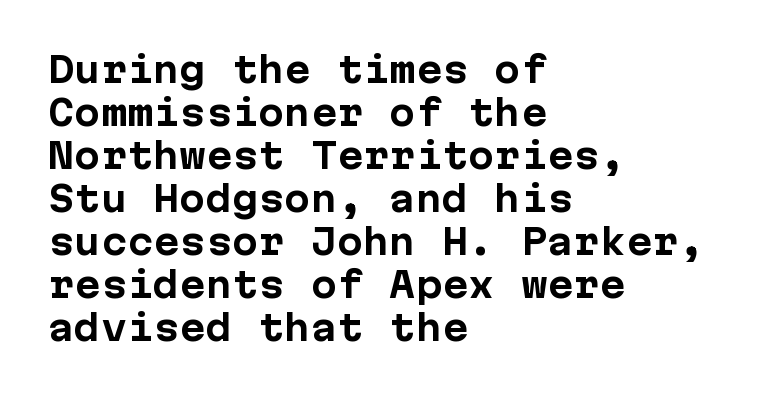
Q: Is the text bold? A: Yes.
Q: Is the text italic (slanted)? A: No, it is upright.
Q: Is the typeface a serif or a sans-serif typeface? A: Sans-serif.
Q: Is the text underlined? A: No.
Q: How is the paragraph aligned? A: Left-aligned.
Q: Is the spacing between letters normal or unusually wide? A: Normal.
Q: Width (condensed, normal, or wide)? A: Normal.
Q: Stroke contrast? A: Low.
Q: x-height? A: Medium.
Q: Monospaced? A: Yes.
